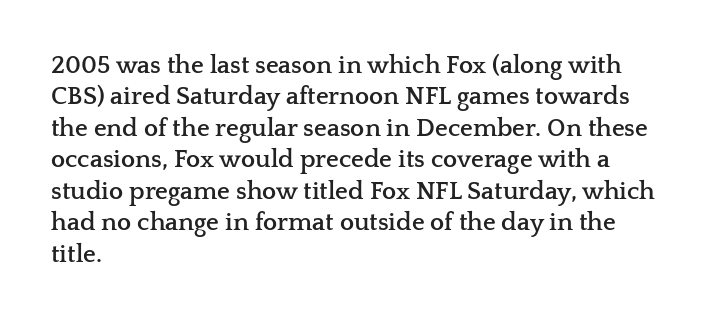
Q: Is the text bold? A: Yes.
Q: Is the text italic (slanted)? A: No, it is upright.
Q: Is the text underlined? A: No.
Q: How is the paragraph aligned? A: Left-aligned.
Q: Is the spacing between letters normal or unusually wide? A: Normal.
Q: Is the spacing between lines tight, normal or loose? A: Normal.
